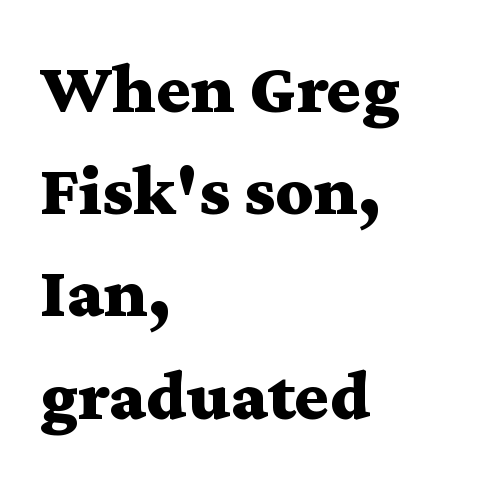
The lettering stays uniformly vertical, giving the passage a roman look. Regarding serifs, this sample has them. The letters are bold, with thick, heavy strokes. Nothing unusual about the tracking: characters are spaced as the font intends. Looks like regular typesetting: each glyph gets only the width it needs.
